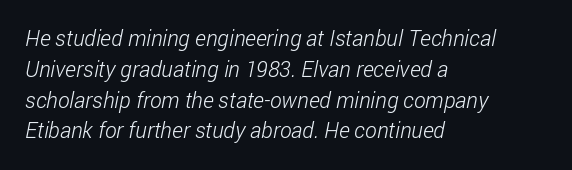
{"bold": "no", "underline": "no", "align": "left", "line_spacing": "normal", "line_spacing_ratio": 1.4, "letter_spacing": "normal", "letter_spacing_em": 0.0, "glyph_px": 22}
